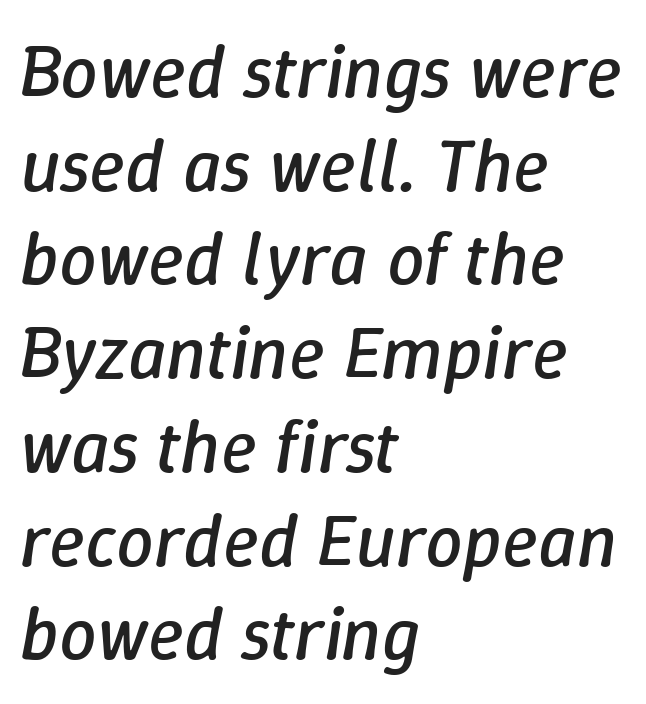
{"italic": "yes", "lean": "right", "slant_degrees": 9, "bold": "no", "weight": "regular", "width": "normal", "stroke_contrast": "low", "x_height": "medium", "monospaced": "no", "underline": "no", "align": "left", "line_spacing": "normal", "line_spacing_ratio": 1.25, "letter_spacing": "normal", "letter_spacing_em": 0.0, "glyph_px": 75}
